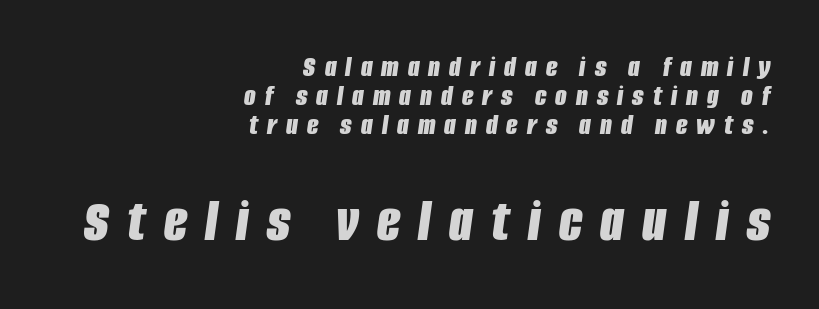
Q: Is the text bold? A: Yes.
Q: Is the text italic (slanted)? A: Yes, it leans right by about 8 degrees.
Q: Is the text underlined? A: No.
Q: How is the paragraph aligned? A: Right-aligned.
Q: Is the spacing between letters normal or unusually wide? A: Unusually wide.
Q: Is the spacing between lines tight, normal or loose? A: Tight.
Q: Which block of text is set in a larger size, the first (top) or the second (bottom)? A: The second (bottom) one.
Q: Width (condensed, normal, or wide)? A: Condensed.
Q: Stroke contrast? A: Low.
Q: x-height? A: Large.
Q: Monospaced? A: No.
